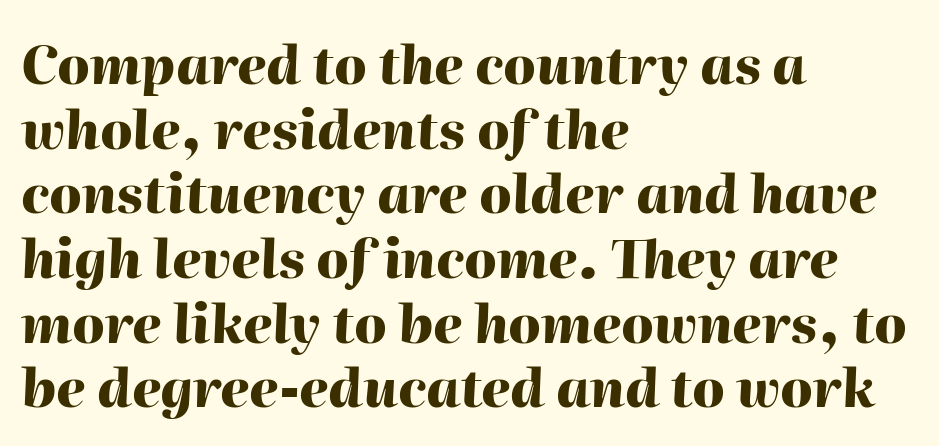
The image shows 53 px heavy type, italic (leaning right); set left-aligned, line spacing 1.22x, normal letter spacing, not underlined; high stroke contrast and a medium x-height.
